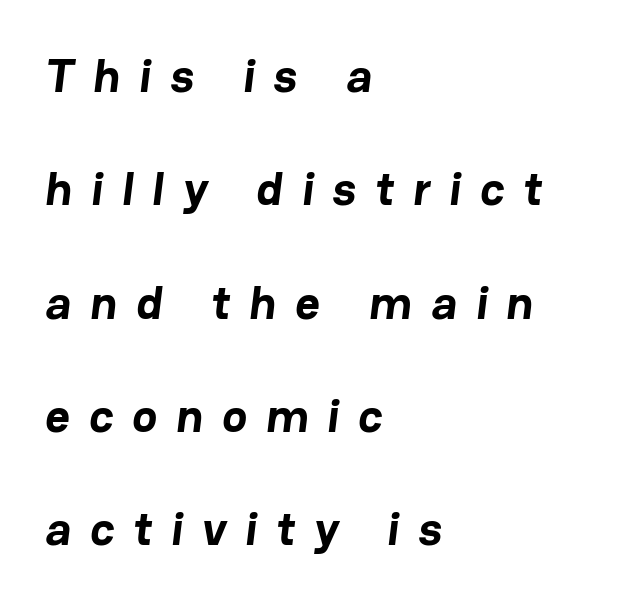
{"serif": "no", "bold": "yes", "weight": "bold", "width": "normal", "stroke_contrast": "low", "x_height": "medium", "monospaced": "no", "underline": "no", "align": "left", "line_spacing": "loose", "line_spacing_ratio": 2.41, "letter_spacing": "wide", "letter_spacing_em": 0.41, "glyph_px": 47}
